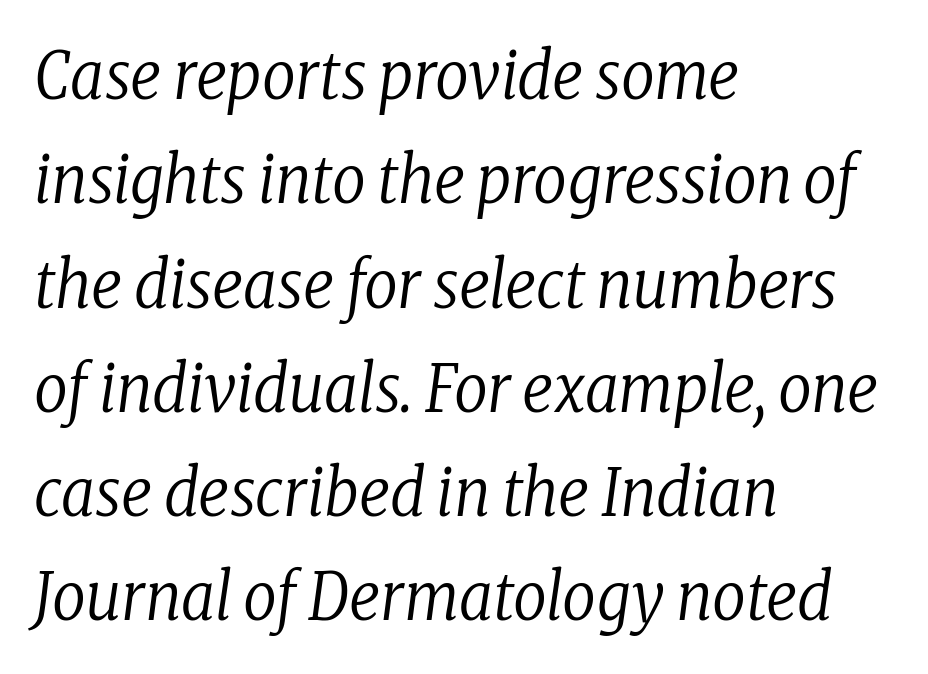
Q: Is the text bold? A: No.
Q: Is the text italic (slanted)? A: Yes, it leans right by about 8 degrees.
Q: Is the typeface a serif or a sans-serif typeface? A: Serif.
Q: Is the text underlined? A: No.
Q: How is the paragraph aligned? A: Left-aligned.
Q: Is the spacing between letters normal or unusually wide? A: Normal.
Q: Is the spacing between lines tight, normal or loose? A: Normal.
Q: Width (condensed, normal, or wide)? A: Condensed.
Q: Stroke contrast? A: Low.
Q: x-height? A: Medium.
Q: Monospaced? A: No.
